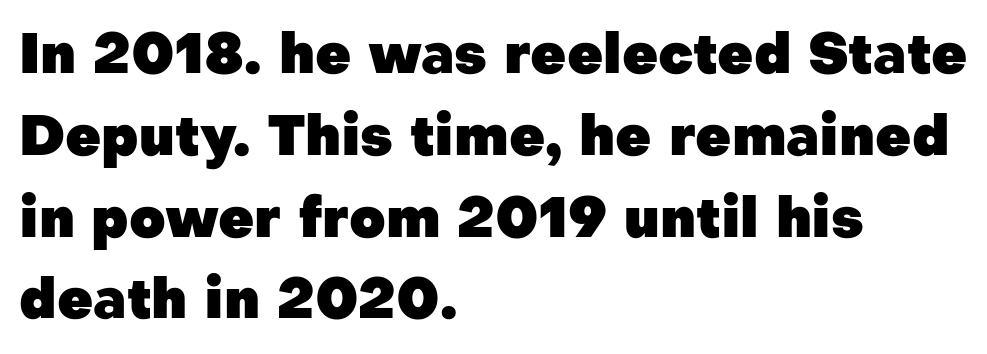
{"serif": "no", "italic": "no", "bold": "yes", "weight": "heavy", "width": "normal", "stroke_contrast": "low", "x_height": "medium", "monospaced": "no", "underline": "no", "align": "left", "line_spacing": "normal", "line_spacing_ratio": 1.46, "letter_spacing": "normal", "letter_spacing_em": 0.0, "glyph_px": 56}
